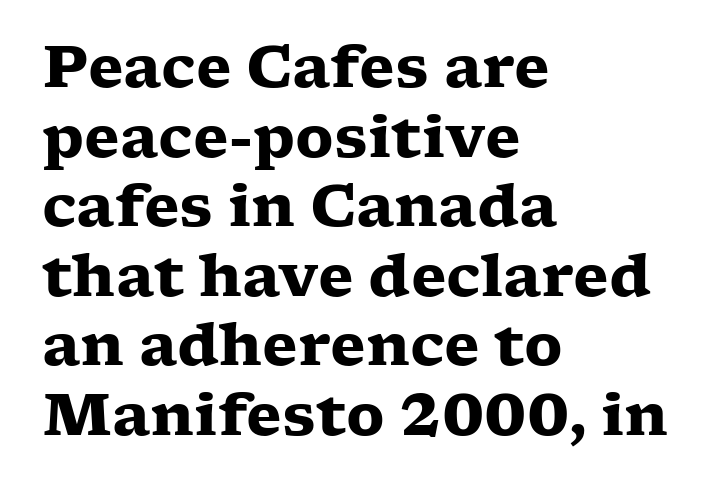
Anything drawn beneath the words? Only blank space. This sample uses a serif face. The typesetting leans heavy: a genuine bold. Is there any slant? The stems are plumb.
